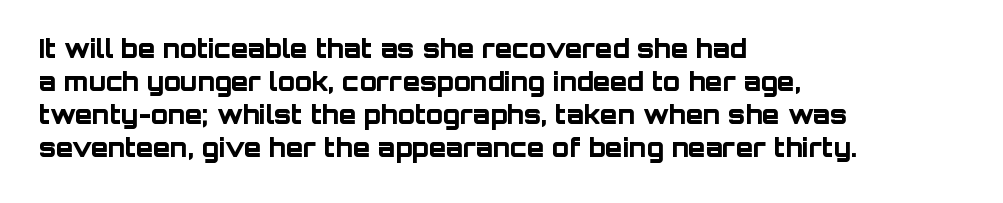
{"italic": "no", "bold": "yes", "underline": "no", "align": "left", "line_spacing": "normal", "line_spacing_ratio": 1.32, "letter_spacing": "normal", "letter_spacing_em": 0.0, "glyph_px": 25}
